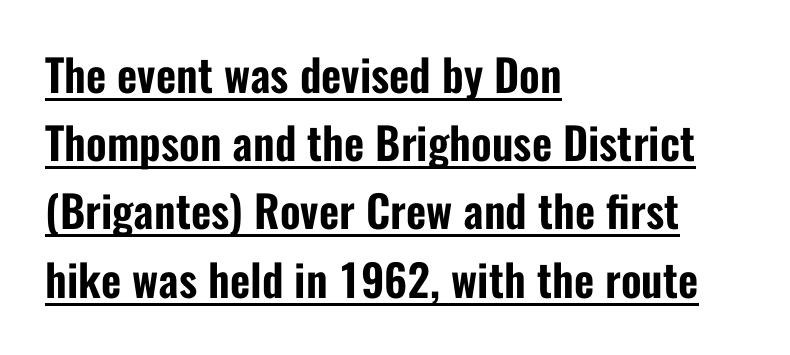
Q: Is the text italic (slanted)? A: No, it is upright.
Q: Is the typeface a serif or a sans-serif typeface? A: Sans-serif.
Q: Is the text underlined? A: Yes.
Q: How is the paragraph aligned? A: Left-aligned.
Q: Is the spacing between letters normal or unusually wide? A: Normal.
Q: Is the spacing between lines tight, normal or loose? A: Normal.
Q: Width (condensed, normal, or wide)? A: Condensed.
Q: Stroke contrast? A: Low.
Q: x-height? A: Medium.
Q: Monospaced? A: No.
